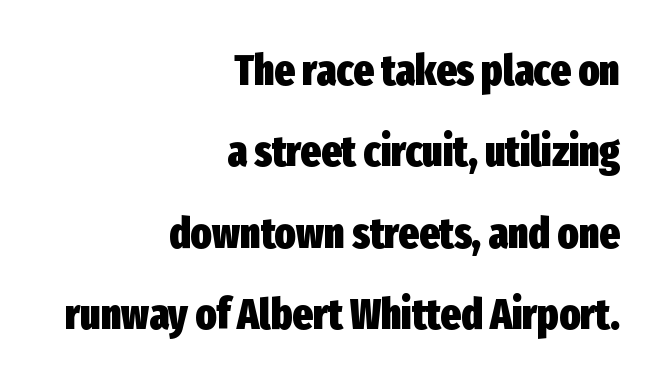
A sans-serif font was chosen for this passage. What stands out about the letter spacing? Nothing — it is the standard amount. Proportional: the letters do not fall into vertical columns. Upright lettering throughout. Look at the stroke-to-counter ratio: heavy, a bold. The paragraph shown leans on its right margin.
